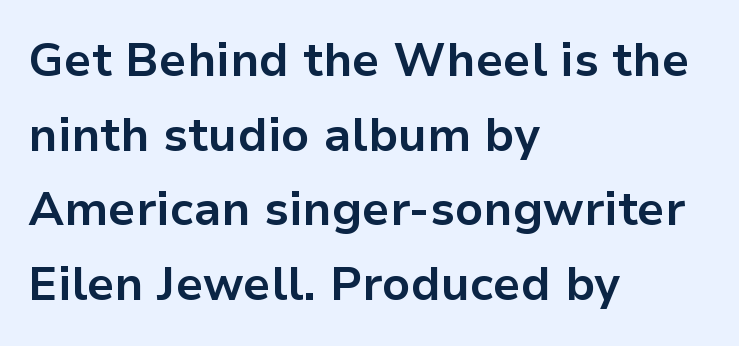
{"serif": "no", "italic": "no", "bold": "yes", "weight": "bold", "width": "normal", "stroke_contrast": "low", "x_height": "medium", "monospaced": "no", "underline": "no", "align": "left", "line_spacing": "normal", "line_spacing_ratio": 1.59, "letter_spacing": "normal", "letter_spacing_em": 0.0, "glyph_px": 47}
